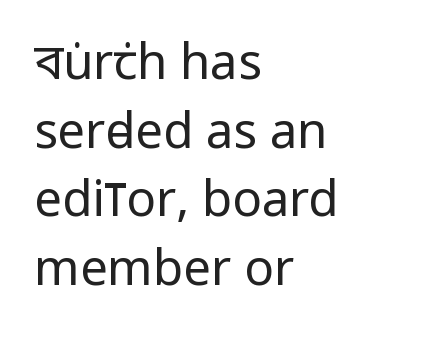
{"serif": "no", "italic": "no", "bold": "no", "weight": "regular", "width": "condensed", "stroke_contrast": "low", "x_height": "large", "monospaced": "no", "underline": "no", "align": "left", "line_spacing": "normal", "line_spacing_ratio": 1.4, "letter_spacing": "normal", "letter_spacing_em": 0.0, "glyph_px": 49}
